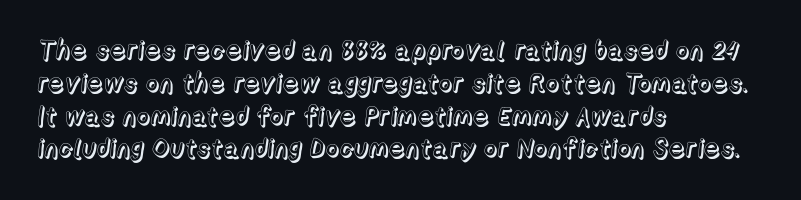
{"underline": "no", "align": "left", "line_spacing": "normal", "line_spacing_ratio": 1.26, "letter_spacing": "normal", "letter_spacing_em": 0.0, "glyph_px": 26}
